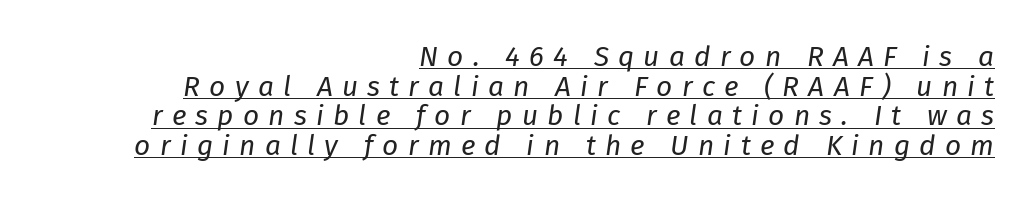
The image shows 28 px regular-weight type, italic (leaning right); set right-aligned, tight line spacing (1.06x), unusually wide letter spacing (+0.33 em), underlined; low stroke contrast and a medium x-height.
